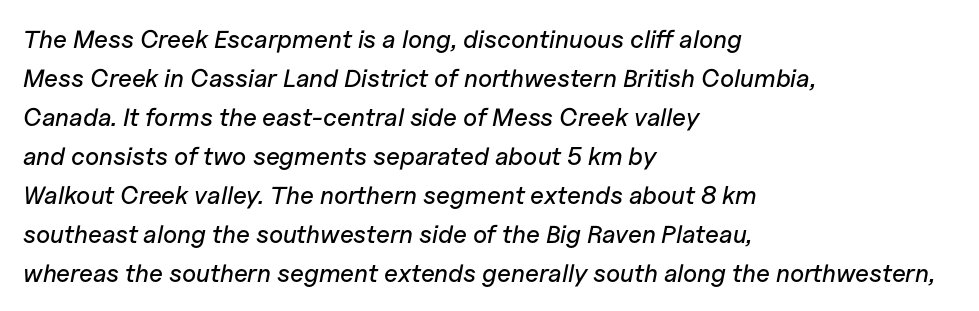
How are the letters spaced? Ordinarily, with no added tracking. The rendering anchors every line to the left-hand side. A bare baseline throughout the passage. This sample keeps an unexceptional amount of space between lines. Characters are canted at an angle relative to the baseline's perpendicular.
